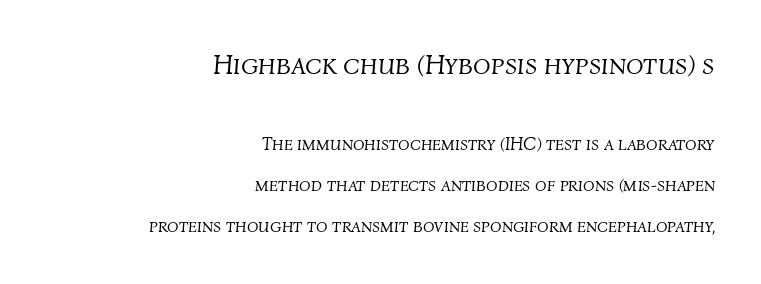
{"italic": "yes", "lean": "right", "slant_degrees": 4, "bold": "no", "weight": "light", "width": "normal", "stroke_contrast": "medium", "x_height": "medium", "monospaced": "no", "underline": "no", "align": "right", "line_spacing": "loose", "line_spacing_ratio": 2.16, "letter_spacing": "normal", "letter_spacing_em": 0.0, "larger_block": "first", "size_ratio": 1.53, "glyph_px": 29}
